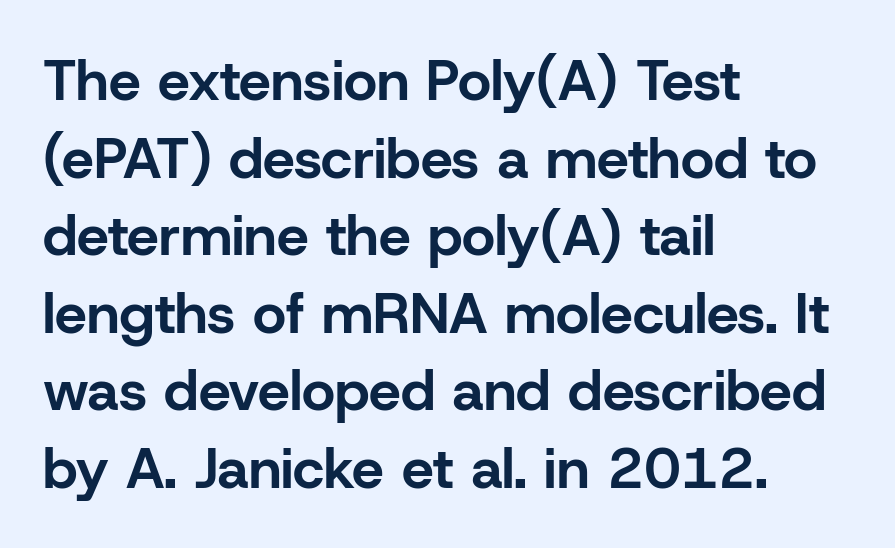
In terms of letterspacing, this is plain default setting. The typography opts for an upright posture over an oblique one. If you drew a ruler down the left edge, every line would touch it. These lines are composed in type without serifs. A normal amount of white space separates one row of letters from the next.
